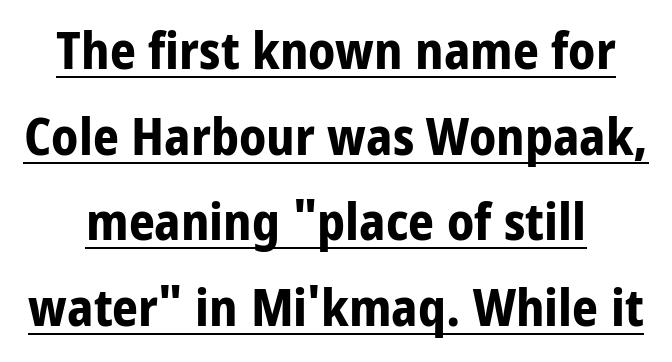
{"serif": "no", "italic": "no", "bold": "yes", "weight": "bold", "width": "condensed", "stroke_contrast": "low", "x_height": "large", "monospaced": "no", "underline": "yes", "line_spacing": "normal", "line_spacing_ratio": 1.68, "letter_spacing": "normal", "letter_spacing_em": 0.0, "glyph_px": 51}
